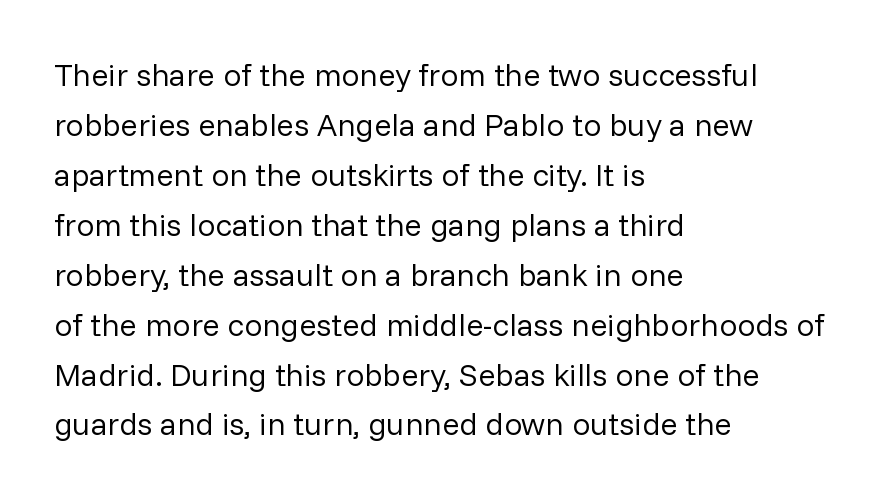
{"serif": "no", "italic": "no", "bold": "no", "weight": "regular", "width": "normal", "stroke_contrast": "low", "x_height": "medium", "monospaced": "no", "underline": "no", "align": "left", "line_spacing": "normal", "line_spacing_ratio": 1.56, "letter_spacing": "normal", "letter_spacing_em": 0.0, "glyph_px": 32}
